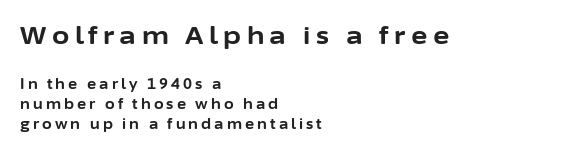
The typography opts for an upright posture over an oblique one. A student would notice the top passage is typeset larger than what follows. Vertically, the passage feels balanced, rows spaced as you'd expect. Stroke thickness is high; the sample reads as a true bold.
